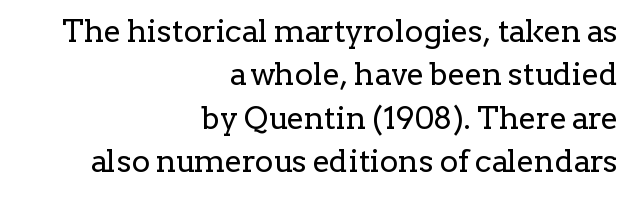
Q: Is the text bold? A: No.
Q: Is the text italic (slanted)? A: No, it is upright.
Q: Is the typeface a serif or a sans-serif typeface? A: Serif.
Q: Is the text underlined? A: No.
Q: How is the paragraph aligned? A: Right-aligned.
Q: Is the spacing between letters normal or unusually wide? A: Normal.
Q: Is the spacing between lines tight, normal or loose? A: Normal.
Q: Width (condensed, normal, or wide)? A: Normal.
Q: Stroke contrast? A: Low.
Q: x-height? A: Medium.
Q: Monospaced? A: No.
